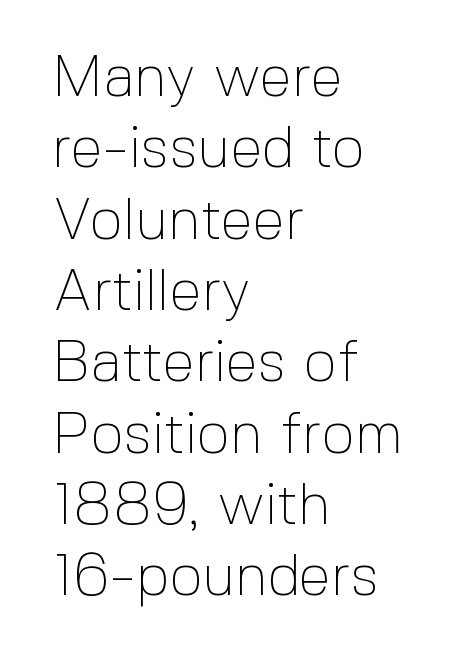
{"serif": "no", "italic": "no", "bold": "no", "weight": "thin", "width": "normal", "x_height": "medium", "monospaced": "no", "underline": "no", "align": "left", "line_spacing_ratio": 1.23, "letter_spacing": "normal", "letter_spacing_em": 0.0, "glyph_px": 58}
